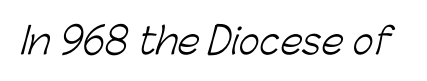
Unlike a traditional serif, this face leaves its strokes unadorned. Weight: not bold — regular or lighter. You could call the tracking neutral — neither tight nor loose. The passage shown is typed in a proportional face where columns would drift. The area under the type is left untouched.
